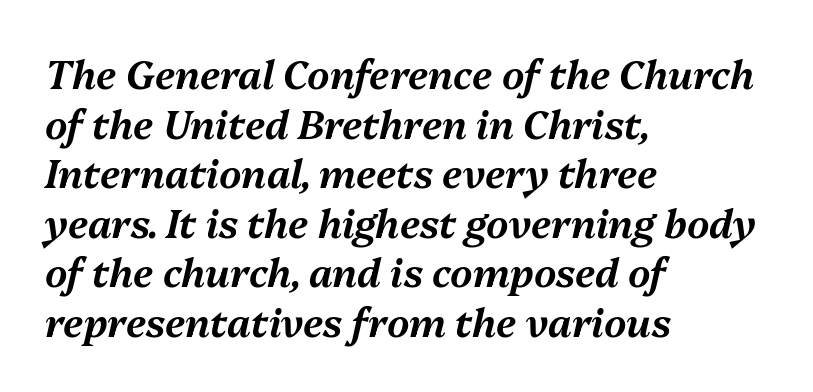
Words float on clear page, feet unadorned. Here the designer chose a conventional face with non-uniform glyph widths. Slant detected: the letters are inclined. What stands out about the letter spacing? Nothing — it is the standard amount. Reading down the block, your eye returns to a fixed left position each line. Does the leading feel generous? No, just average.
